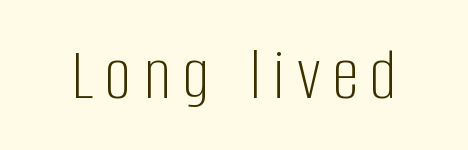
The image shows 76 px light, condensed sans-serif type, upright; set not underlined; low stroke contrast and a large x-height.
